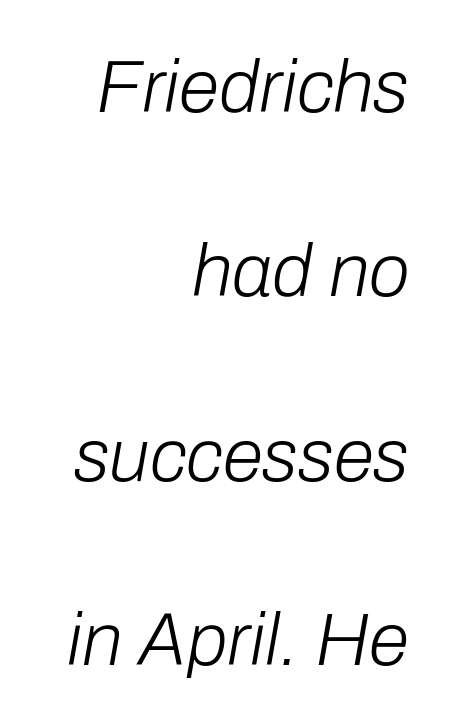
{"italic": "yes", "lean": "right", "slant_degrees": 10, "bold": "no", "weight": "light", "width": "normal", "stroke_contrast": "low", "x_height": "medium", "monospaced": "no", "underline": "no", "align": "right", "line_spacing": "loose", "line_spacing_ratio": 2.49, "letter_spacing": "normal", "letter_spacing_em": 0.0, "glyph_px": 74}
